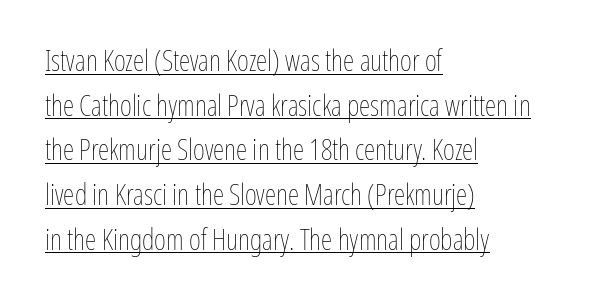
{"italic": "no", "bold": "no", "weight": "thin", "width": "condensed", "stroke_contrast": "low", "x_height": "medium", "monospaced": "no", "underline": "yes", "align": "left", "line_spacing": "normal", "line_spacing_ratio": 1.54, "letter_spacing": "normal", "letter_spacing_em": 0.0, "glyph_px": 29}
